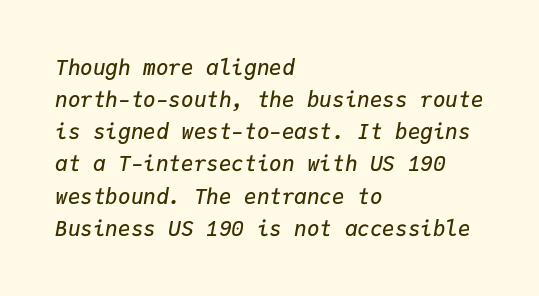
{"italic": "yes", "lean": "right", "slant_degrees": 9, "bold": "semi", "underline": "no", "align": "left", "line_spacing": "normal", "line_spacing_ratio": 1.53, "letter_spacing": "normal", "letter_spacing_em": 0.0, "glyph_px": 21}
